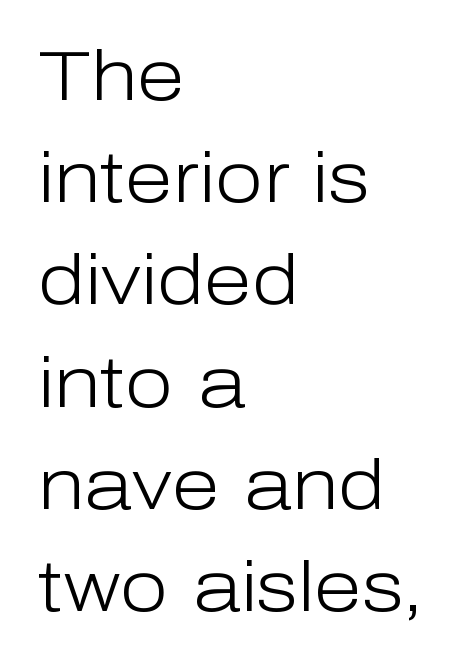
{"serif": "no", "italic": "no", "bold": "no", "weight": "light", "width": "normal", "stroke_contrast": "low", "x_height": "medium", "monospaced": "no", "underline": "no", "align": "left", "line_spacing": "normal", "line_spacing_ratio": 1.46, "letter_spacing": "normal", "letter_spacing_em": 0.0, "glyph_px": 70}
